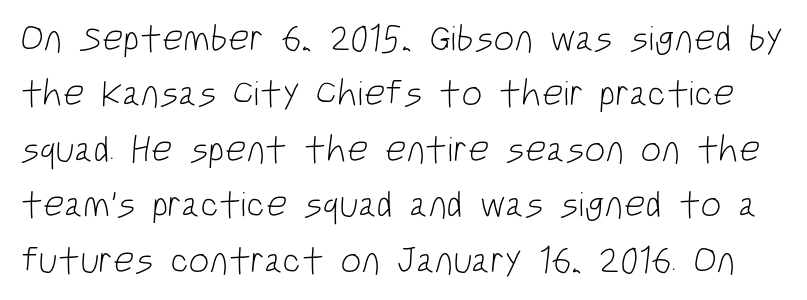
Q: Is the text bold? A: No.
Q: Is the typeface a serif or a sans-serif typeface? A: Sans-serif.
Q: Is the text underlined? A: No.
Q: Is the spacing between letters normal or unusually wide? A: Normal.
Q: Is the spacing between lines tight, normal or loose? A: Normal.
Q: Width (condensed, normal, or wide)? A: Condensed.
Q: Stroke contrast? A: Low.
Q: x-height? A: Large.
Q: Monospaced? A: No.
